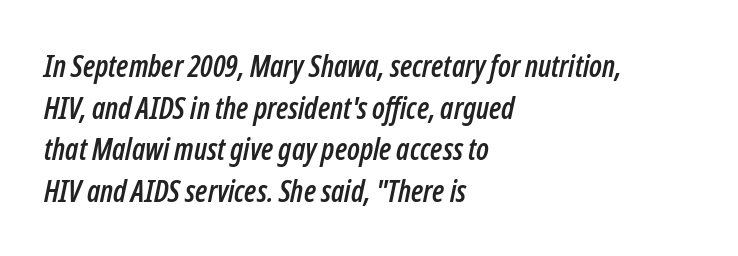
The image shows 30 px condensed type, italic (leaning right); set left-aligned, normal line spacing (1.39x), normal letter spacing, not underlined; low stroke contrast and a medium x-height.
